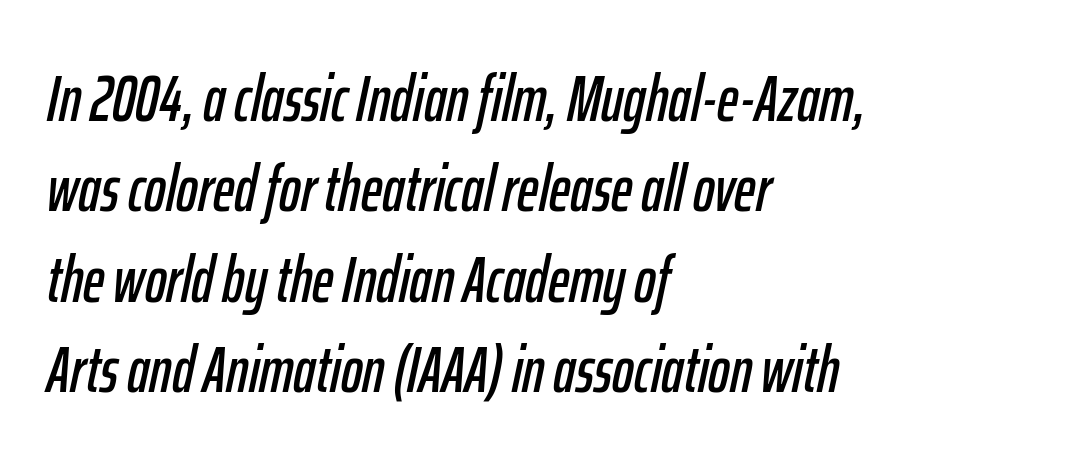
Q: Is the text italic (slanted)? A: Yes, it leans right by about 12 degrees.
Q: Is the text underlined? A: No.
Q: How is the paragraph aligned? A: Left-aligned.
Q: Is the spacing between letters normal or unusually wide? A: Normal.
Q: Is the spacing between lines tight, normal or loose? A: Normal.
Q: Width (condensed, normal, or wide)? A: Condensed.
Q: Stroke contrast? A: Low.
Q: x-height? A: Medium.
Q: Monospaced? A: No.
